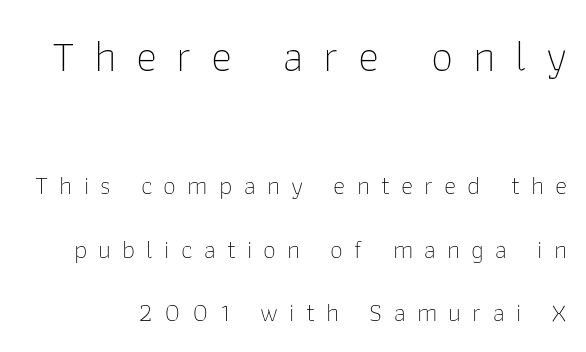
Larger block? The one above; the one below is distinctly smaller. Characters follow at a spacing far wider than the type designer built in. No heavy texture on the line: the type isn't bold. A roman cut, with each character standing at attention. The line-height multiplier appears high, well above default.
